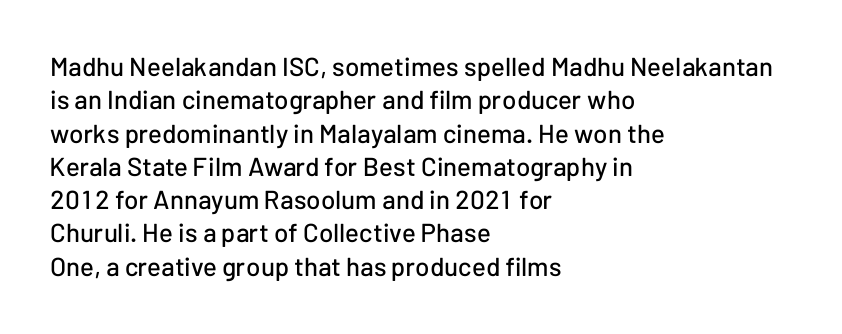
Q: Is the text italic (slanted)? A: No, it is upright.
Q: Is the text underlined? A: No.
Q: How is the paragraph aligned? A: Left-aligned.
Q: Is the spacing between letters normal or unusually wide? A: Normal.
Q: Is the spacing between lines tight, normal or loose? A: Normal.
